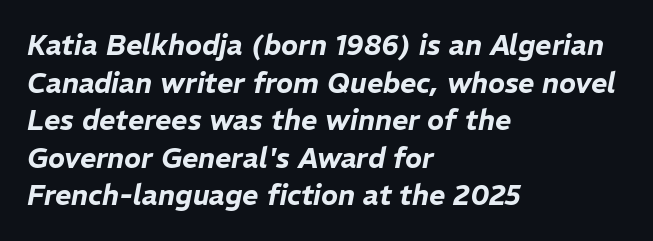
The lines in this sample share a left origin and differ only in where they stop. The tracking reads as untouched default to a designer's eye. Proportional: the letters do not fall into vertical columns. The lettering tilts uniformly, giving the passage an italic look.
